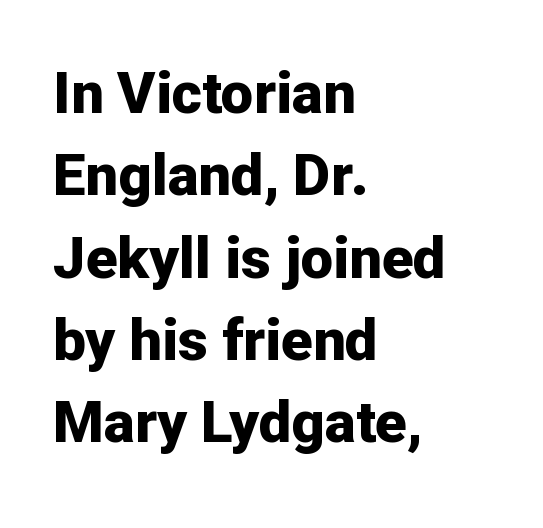
I'd call this a sans setting — the letters go barefoot. Characters follow at the spacing the type designer built in. I'd describe the lettering as bold — thick and assertive. Every row of glyphs begins at an identical x-position on the left.
